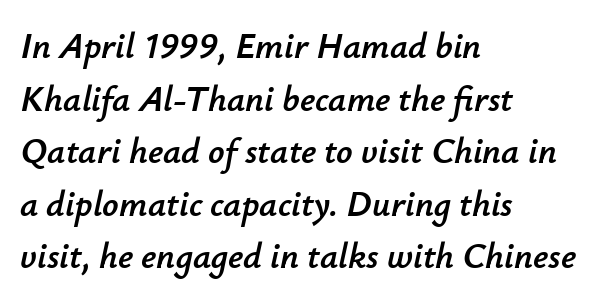
Q: Is the text italic (slanted)? A: Yes, it leans right by about 12 degrees.
Q: Is the text underlined? A: No.
Q: How is the paragraph aligned? A: Left-aligned.
Q: Is the spacing between letters normal or unusually wide? A: Normal.
Q: Is the spacing between lines tight, normal or loose? A: Normal.
Q: Width (condensed, normal, or wide)? A: Normal.
Q: Stroke contrast? A: Low.
Q: x-height? A: Small.
Q: Monospaced? A: No.
